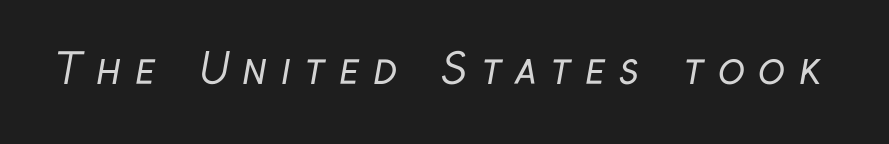
{"serif": "no", "bold": "no", "weight": "regular", "width": "condensed", "stroke_contrast": "low", "x_height": "medium", "monospaced": "no", "underline": "no", "letter_spacing": "wide", "letter_spacing_em": 0.33, "glyph_px": 41}
